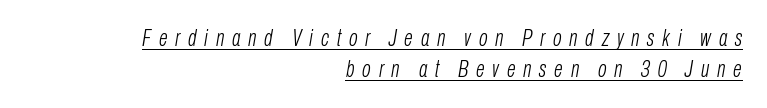
Q: Is the text bold? A: No.
Q: Is the text italic (slanted)? A: Yes, it leans right by about 10 degrees.
Q: Is the text underlined? A: Yes.
Q: How is the paragraph aligned? A: Right-aligned.
Q: Is the spacing between letters normal or unusually wide? A: Unusually wide.
Q: Is the spacing between lines tight, normal or loose? A: Normal.
